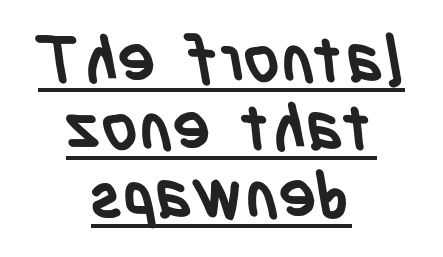
The image shows 64 px semibold, condensed sans-serif type; set centered, tight line spacing (1.06x), normal letter spacing, underlined; low stroke contrast and a large x-height.
